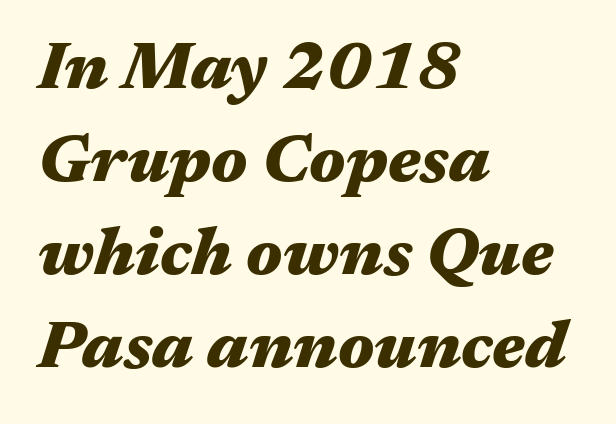
The string is rendered with underlining switched off. All the whitespace from short lines collects on the right. This sample keeps an unexceptional amount of space between lines. Here the designer chose a conventional face with non-uniform glyph widths. Is the letter spacing exaggerated? No — it looks like the ordinary default.
